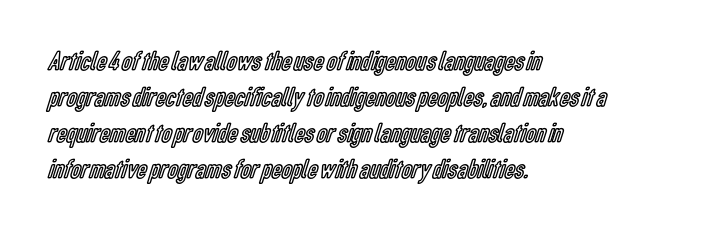
{"width": "condensed", "x_height": "medium", "monospaced": "no", "underline": "no", "align": "left", "line_spacing": "normal", "line_spacing_ratio": 1.29, "letter_spacing": "normal", "letter_spacing_em": 0.0, "glyph_px": 28}
